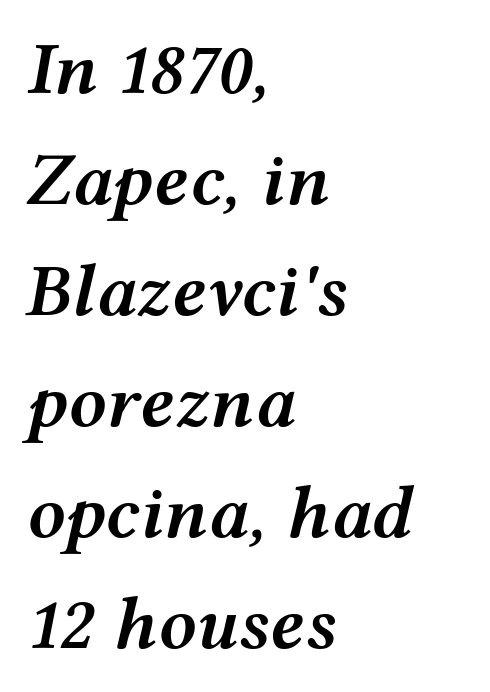
The image shows 75 px semibold, wide type, italic (leaning right); set left-aligned, normal line spacing (1.48x), normal letter spacing, not underlined; medium stroke contrast and a medium x-height.
